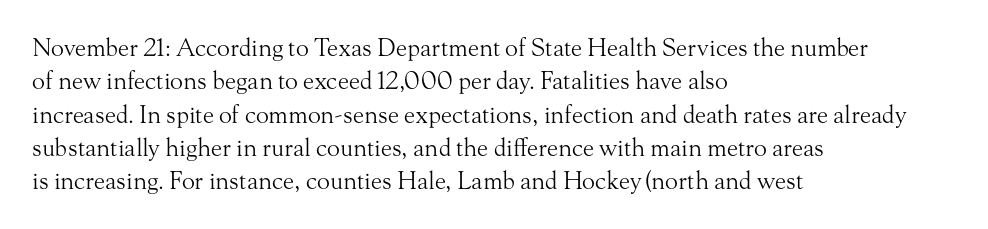
The letterforms sit at book weight or below. Posture: straight, roman, zero tilt. Tracking value appears to be zero — textbook default spacing. The passage shown stacks its lines at a standard gap. Is the block centered? No — it sits flush against the left margin. The foot of each line stays bare and open.
